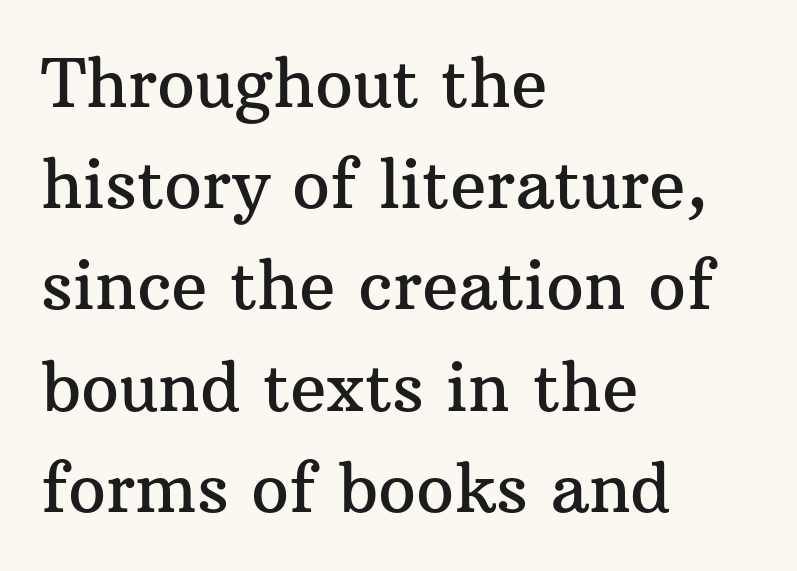
Small tapered or slab feet sit at the stroke ends, so this counts as serif. The line texture is even and compact thanks to regular tracking. Looks like regular typesetting: each glyph gets only the width it needs. The gap between lines stays unmarked. The ragged edge is on the right, which tells us the setting is flush left. What's the leading like? Ordinary, nothing unusual.
